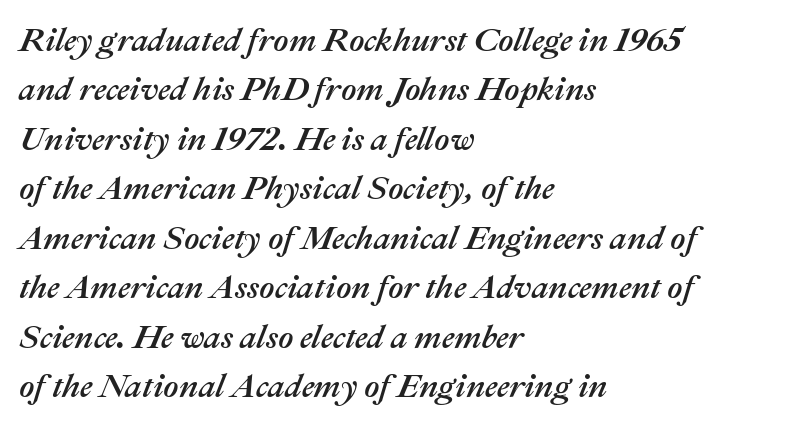
The face used here is rendered with its standard letterfit. Slanted lettering throughout. One glance says typical: line gaps are just what's usual. Descenders hang freely into open space.
